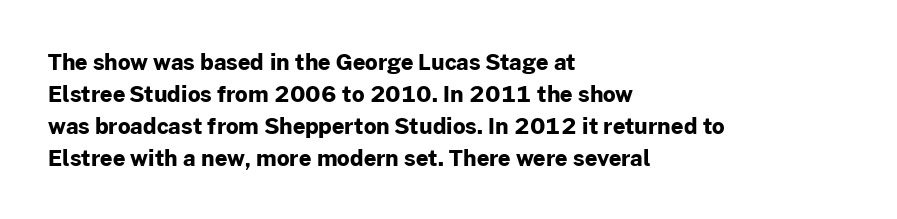
The image shows 22 px bold type, upright; set left-aligned, normal line spacing (1.46x), normal letter spacing, not underlined.
